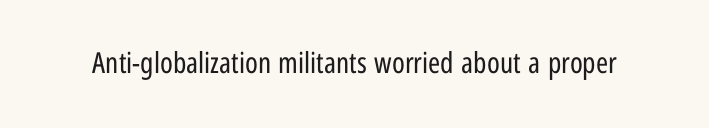
Q: Is the text bold? A: No.
Q: Is the text italic (slanted)? A: No, it is upright.
Q: Is the typeface a serif or a sans-serif typeface? A: Sans-serif.
Q: Is the text underlined? A: No.
Q: Is the spacing between letters normal or unusually wide? A: Normal.
Q: Width (condensed, normal, or wide)? A: Condensed.
Q: Stroke contrast? A: Low.
Q: x-height? A: Medium.
Q: Monospaced? A: No.
